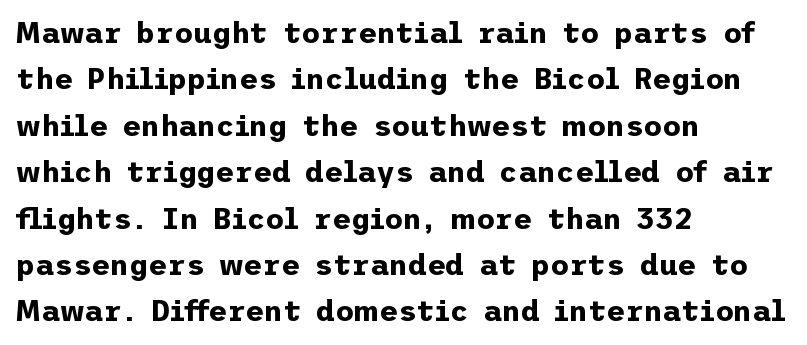
The image shows 29 px bold sans-serif type, upright; set left-aligned, normal line spacing (1.6x), normal letter spacing, not underlined; low stroke contrast and a medium x-height.
